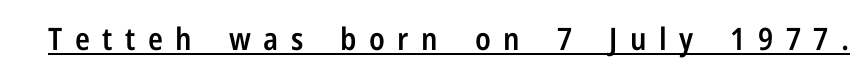
{"serif": "no", "italic": "no", "bold": "semi", "weight": "semibold", "width": "condensed", "stroke_contrast": "low", "x_height": "medium", "monospaced": "no", "underline": "yes", "letter_spacing": "wide", "letter_spacing_em": 0.4, "glyph_px": 31}
